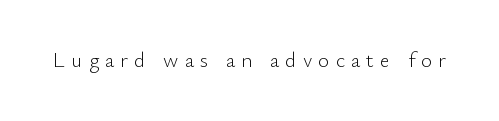
Q: Is the text bold? A: No.
Q: Is the text italic (slanted)? A: No, it is upright.
Q: Is the text underlined? A: No.
Q: Is the spacing between letters normal or unusually wide? A: Unusually wide.
